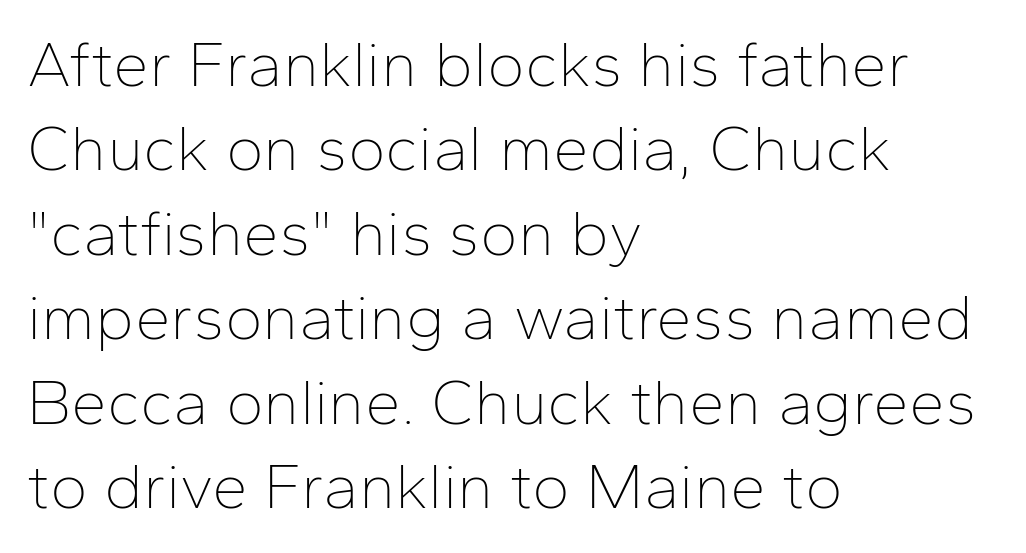
The image shows 64 px thin sans-serif type, upright; set left-aligned, normal line spacing (1.32x), normal letter spacing, not underlined; low stroke contrast and a medium x-height.
